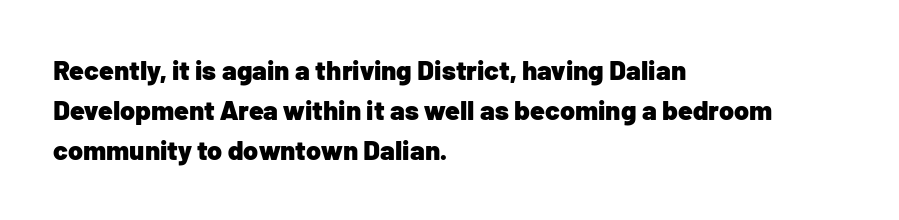
Q: Is the text bold? A: Yes.
Q: Is the text italic (slanted)? A: No, it is upright.
Q: Is the text underlined? A: No.
Q: How is the paragraph aligned? A: Left-aligned.
Q: Is the spacing between letters normal or unusually wide? A: Normal.
Q: Is the spacing between lines tight, normal or loose? A: Normal.
